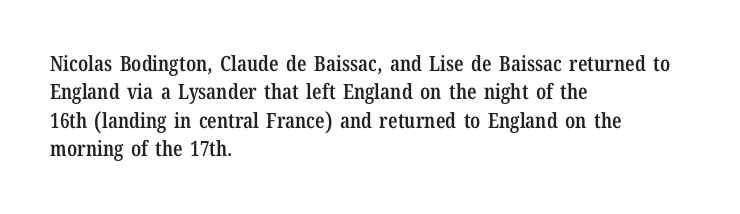
The lines are quadded left. Quick note: not italic, upright. Heft: intermediate — a semibold. Letter spacing: default. Each row of text sits above clean, open space.
